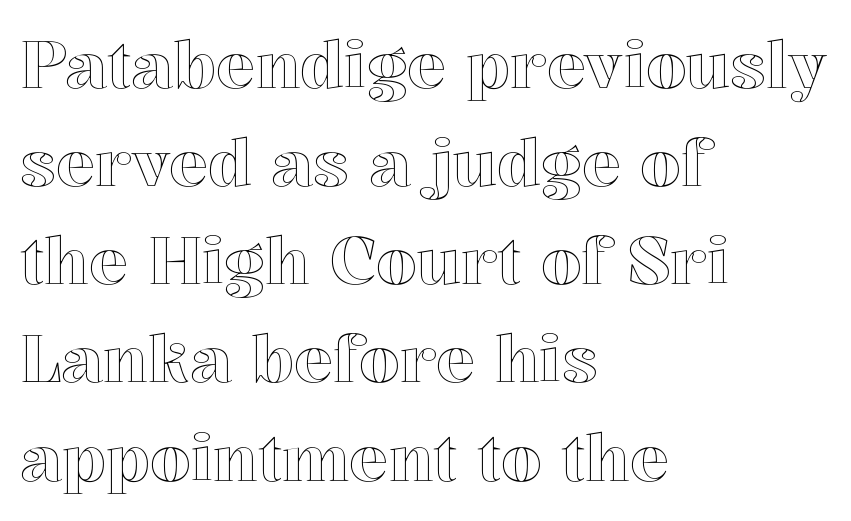
Do the characters align in a grid? No, the font is proportional. Honestly, the letter spacing is just normal — you wouldn't notice it. Upright lettering throughout. This rendering uses left alignment, leaving the right contour irregular. Each new line begins a customary step beneath the previous one. The specimen omits any rule beneath the text block's lines.
